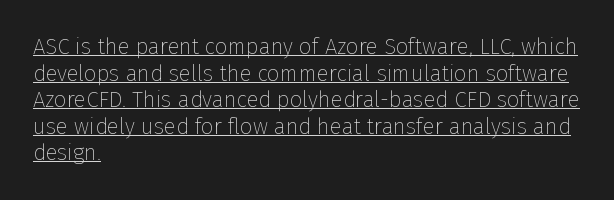
{"italic": "no", "bold": "no", "underline": "yes", "align": "left", "line_spacing_ratio": 1.21, "letter_spacing": "normal", "letter_spacing_em": 0.0, "glyph_px": 22}
